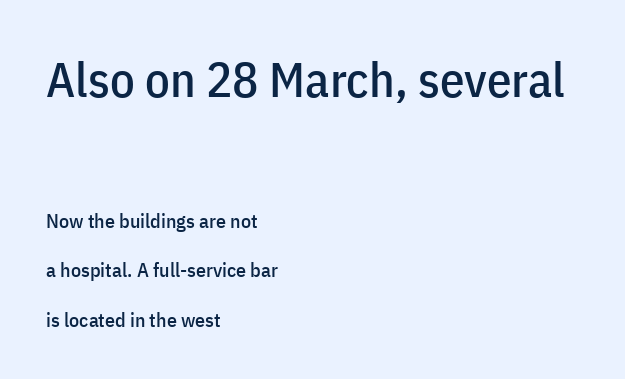
Q: Is the text italic (slanted)? A: No, it is upright.
Q: Is the typeface a serif or a sans-serif typeface? A: Sans-serif.
Q: Is the text underlined? A: No.
Q: How is the paragraph aligned? A: Left-aligned.
Q: Is the spacing between letters normal or unusually wide? A: Normal.
Q: Is the spacing between lines tight, normal or loose? A: Loose.
Q: Which block of text is set in a larger size, the first (top) or the second (bottom)? A: The first (top) one.
Q: Width (condensed, normal, or wide)? A: Condensed.
Q: Stroke contrast? A: Low.
Q: x-height? A: Medium.
Q: Monospaced? A: No.
